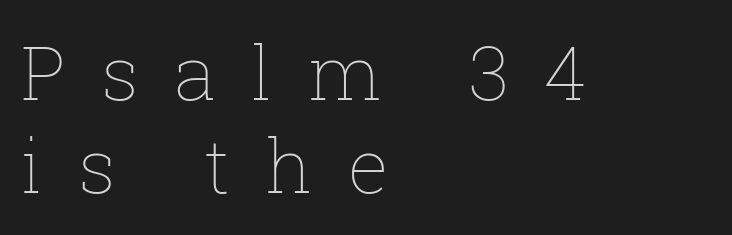
The image shows 75 px thin type, upright; set left-aligned, line spacing 1.24x, unusually wide letter spacing (+0.47 em), not underlined; low stroke contrast and a medium x-height.
